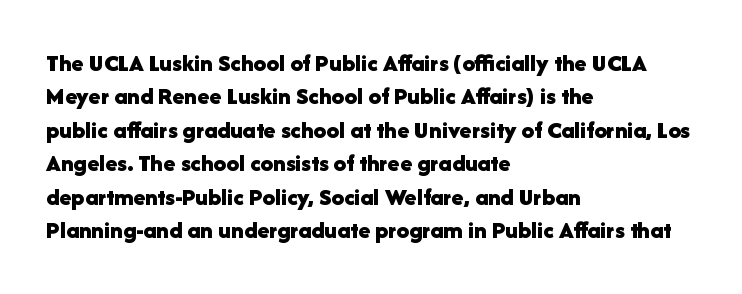
{"italic": "no", "bold": "yes", "underline": "no", "align": "left", "line_spacing": "normal", "line_spacing_ratio": 1.34, "letter_spacing": "normal", "letter_spacing_em": 0.0, "glyph_px": 25}
